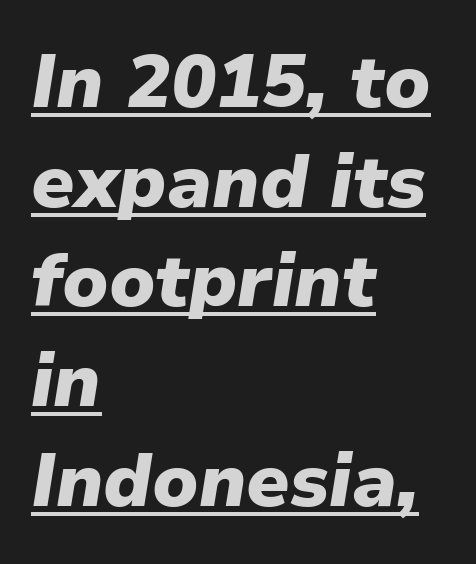
Q: Is the text bold? A: Yes.
Q: Is the text italic (slanted)? A: Yes, it leans right by about 9 degrees.
Q: Is the text underlined? A: Yes.
Q: How is the paragraph aligned? A: Left-aligned.
Q: Is the spacing between letters normal or unusually wide? A: Normal.
Q: Is the spacing between lines tight, normal or loose? A: Normal.
Q: Width (condensed, normal, or wide)? A: Normal.
Q: Stroke contrast? A: Low.
Q: x-height? A: Medium.
Q: Monospaced? A: No.
